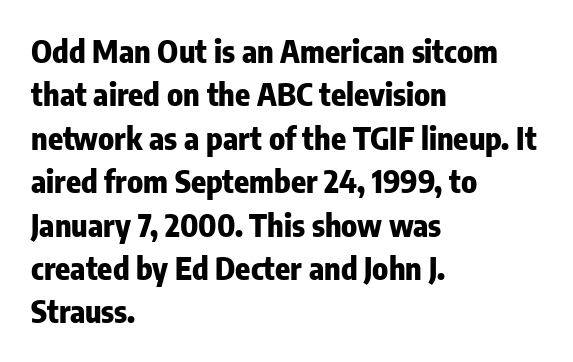
{"serif": "no", "italic": "no", "bold": "yes", "weight": "heavy", "width": "condensed", "stroke_contrast": "low", "x_height": "medium", "monospaced": "no", "underline": "no", "align": "left", "line_spacing": "normal", "line_spacing_ratio": 1.4, "letter_spacing": "normal", "letter_spacing_em": 0.0, "glyph_px": 31}
